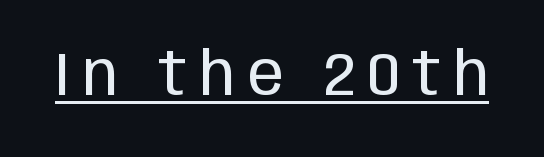
{"serif": "no", "italic": "no", "bold": "no", "weight": "regular", "width": "condensed", "stroke_contrast": "low", "x_height": "large", "monospaced": "no", "underline": "yes", "letter_spacing": "wide", "letter_spacing_em": 0.21, "glyph_px": 60}
